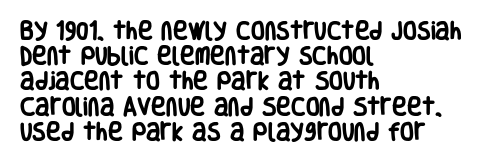
Q: Is the text bold? A: Yes.
Q: Is the text italic (slanted)? A: No, it is upright.
Q: Is the text underlined? A: No.
Q: How is the paragraph aligned? A: Left-aligned.
Q: Is the spacing between letters normal or unusually wide? A: Normal.
Q: Is the spacing between lines tight, normal or loose? A: Normal.
